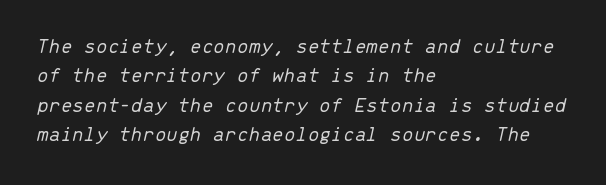
No heavy texture on the line: the type isn't bold. Bare-footed words on every line. Standard letterfit; no display-style spreading of the glyphs. Caption: multi-line text, flush left, ragged right. Compared with ordinary roman type, these characters are visibly tilted. Reading down the column, the eye jumps a familiar distance to each next line.
